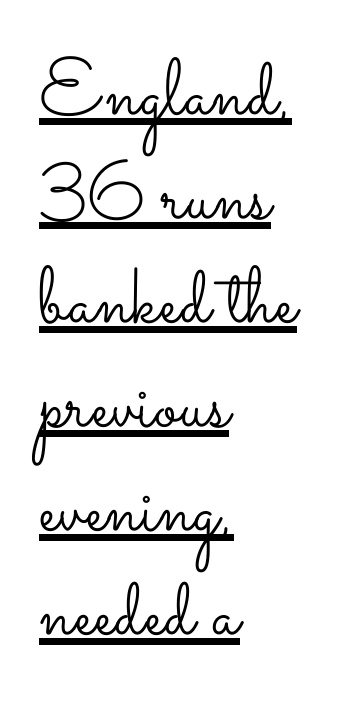
The image shows 80 px light, wide type; set left-aligned, normal line spacing (1.3x), normal letter spacing, underlined; low stroke contrast and a small x-height.
